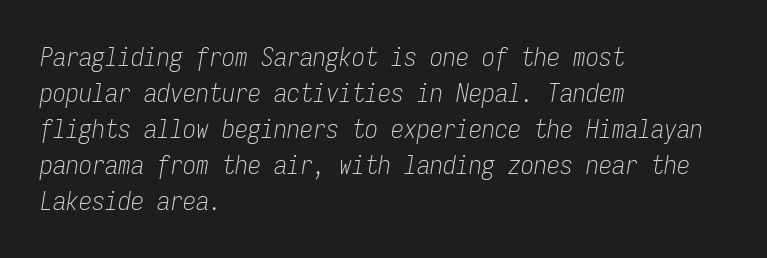
{"italic": "yes", "lean": "right", "slant_degrees": 9, "bold": "no", "underline": "no", "align": "left", "line_spacing": "normal", "line_spacing_ratio": 1.38, "letter_spacing": "normal", "letter_spacing_em": 0.0, "glyph_px": 26}
